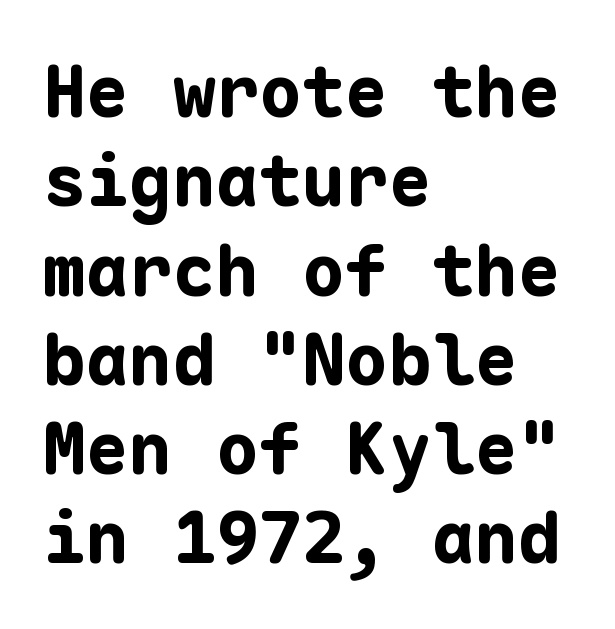
Q: Is the text bold? A: Yes.
Q: Is the text italic (slanted)? A: No, it is upright.
Q: Is the typeface a serif or a sans-serif typeface? A: Sans-serif.
Q: Is the text underlined? A: No.
Q: How is the paragraph aligned? A: Left-aligned.
Q: Is the spacing between letters normal or unusually wide? A: Normal.
Q: Width (condensed, normal, or wide)? A: Normal.
Q: Stroke contrast? A: Low.
Q: x-height? A: Medium.
Q: Monospaced? A: Yes.
